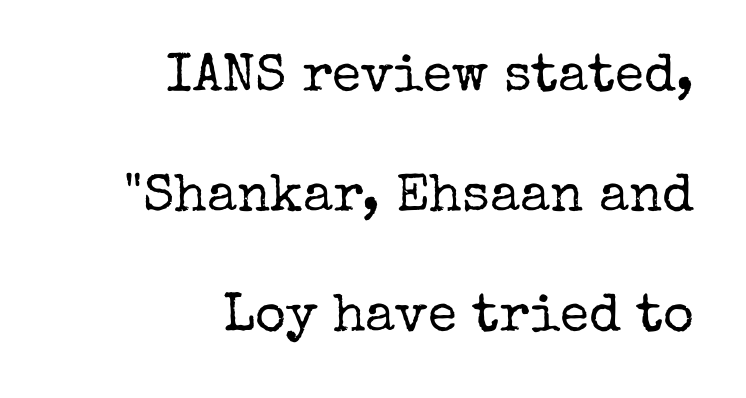
{"serif": "yes", "italic": "no", "bold": "no", "weight": "regular", "width": "normal", "stroke_contrast": "low", "x_height": "medium", "monospaced": "no", "underline": "no", "align": "right", "line_spacing": "loose", "line_spacing_ratio": 2.26, "letter_spacing": "normal", "letter_spacing_em": 0.0, "glyph_px": 53}
